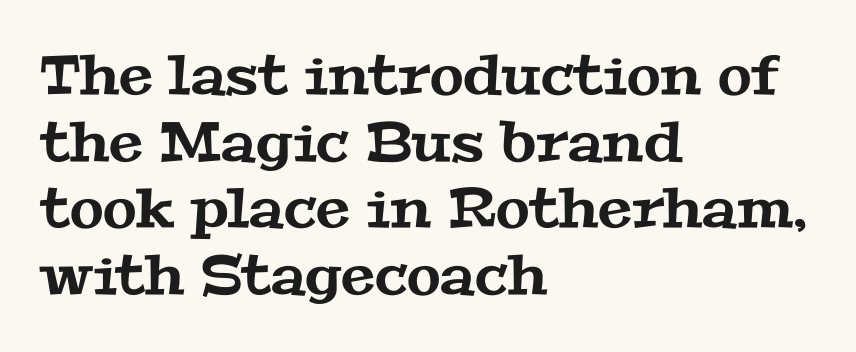
The face used here is rendered with its standard letterfit. Is this a fixed-width face? No — the glyphs have proportional, varying widths. The paragraph shown leans on its left margin. The passage shown is typeset with a serif family. The area under the type is left untouched.
